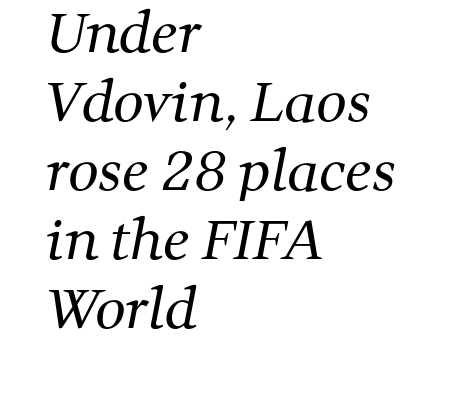
What kind of face is this? One with serifs. Heft: none added — not bold. Honestly, there is no underline to notice here at all. Compared with a centered layout, this one pins lines to the left instead.
